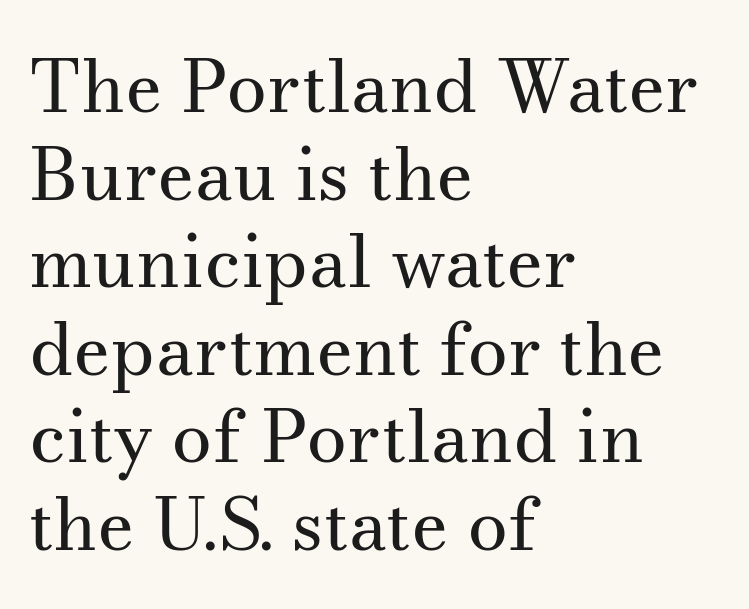
The passage shown is typeset with a serif family. Looks like regular typesetting: each glyph gets only the width it needs. You could call the tracking neutral — neither tight nor loose. Unlike italic type, these characters show no tilt at all. Letters rest on an invisible, unmarked baseline.
